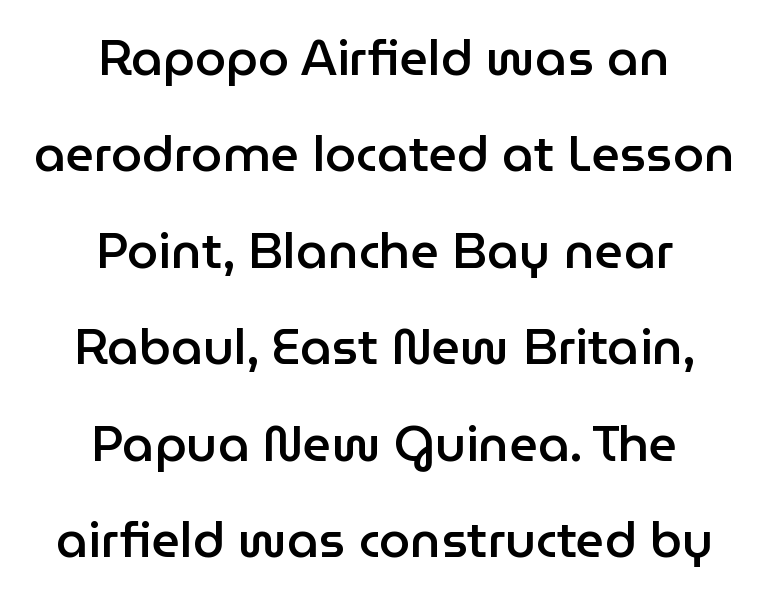
The image shows 50 px semibold sans-serif type, upright; set centered, loose line spacing (1.93x), normal letter spacing, not underlined; low stroke contrast and a medium x-height.
